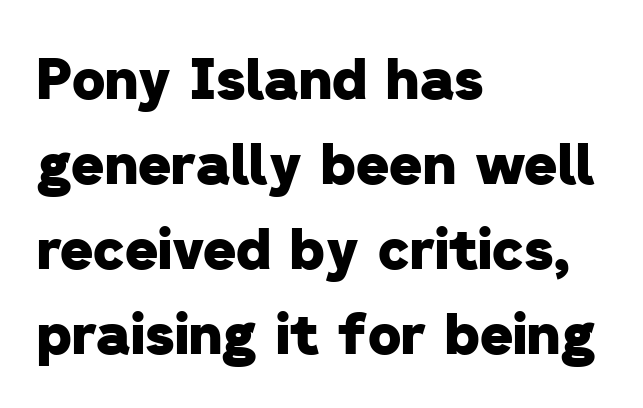
The image shows 57 px heavy sans-serif type; set left-aligned, normal line spacing (1.49x), normal letter spacing, not underlined; low stroke contrast and a medium x-height.
